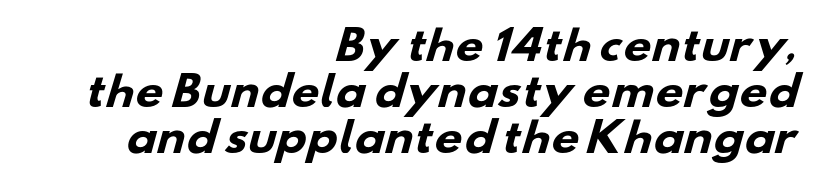
Each word holds together tightly as a unit, with standard inter-letter gaps. Are there feet on the stems? There aren't — it's a sans. As a designer I'd log this as weight 700, bold. The strip under each line holds only bare page. This sample has the flowing, uneven cadence of proportional lettering. Notice how the passage keeps a crisp vertical edge on the right only.
